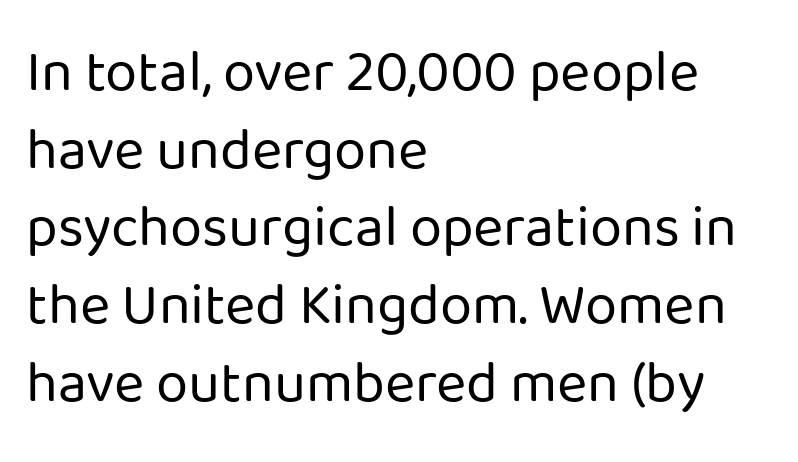
The image shows 58 px regular-weight sans-serif type, upright; set left-aligned, normal line spacing (1.34x), normal letter spacing, not underlined; low stroke contrast and a medium x-height.
